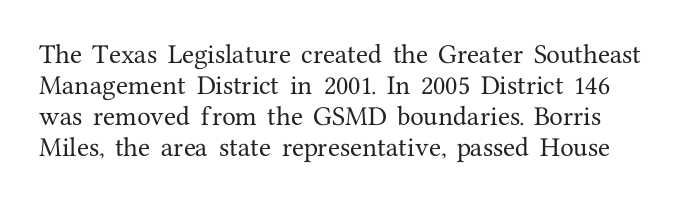
{"italic": "no", "underline": "no", "line_spacing": "normal", "line_spacing_ratio": 1.41, "letter_spacing": "normal", "letter_spacing_em": 0.0, "glyph_px": 22}
